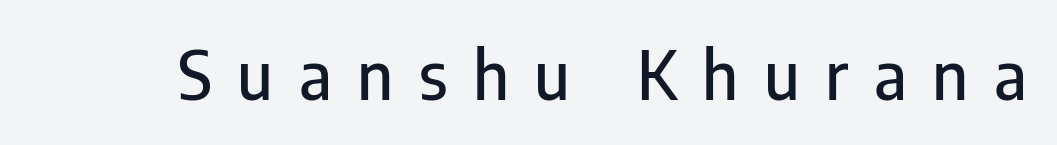
{"serif": "no", "italic": "no", "width": "condensed", "stroke_contrast": "low", "x_height": "medium", "monospaced": "no", "underline": "no", "letter_spacing": "wide", "letter_spacing_em": 0.38, "glyph_px": 67}
